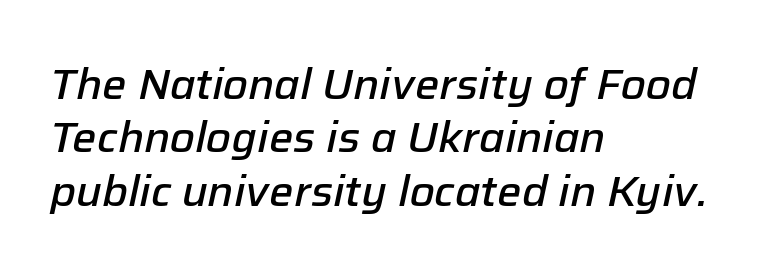
One-word summary of the alignment: left. Looks like regular typesetting: each glyph gets only the width it needs. This rendering features lettering with no underline. Every letter is mildly thick-stroked: semibold rather than bold.
